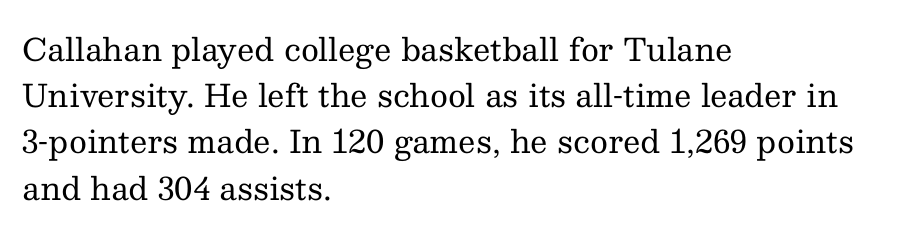
Q: Is the text bold? A: No.
Q: Is the text italic (slanted)? A: No, it is upright.
Q: Is the typeface a serif or a sans-serif typeface? A: Serif.
Q: Is the text underlined? A: No.
Q: How is the paragraph aligned? A: Left-aligned.
Q: Is the spacing between letters normal or unusually wide? A: Normal.
Q: Is the spacing between lines tight, normal or loose? A: Normal.
Q: Width (condensed, normal, or wide)? A: Normal.
Q: Stroke contrast? A: Medium.
Q: x-height? A: Medium.
Q: Monospaced? A: No.
